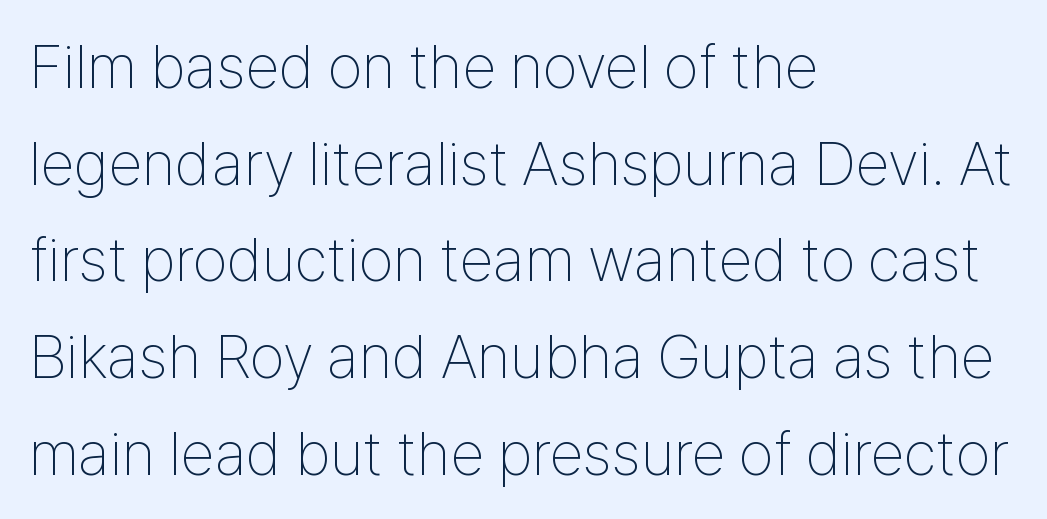
{"serif": "no", "italic": "no", "bold": "no", "weight": "thin", "width": "condensed", "stroke_contrast": "low", "x_height": "medium", "monospaced": "no", "underline": "no", "align": "left", "line_spacing": "normal", "line_spacing_ratio": 1.56, "letter_spacing": "normal", "letter_spacing_em": 0.0, "glyph_px": 62}
